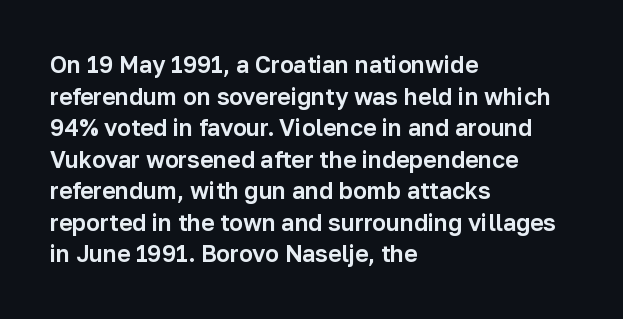
The letterforms sit shoulder to shoulder at normal distance. The paragraph has a hard left edge and a soft right edge. A clean baseline with only descenders dipping below it. No italicization has been applied; the sample stays upright.
